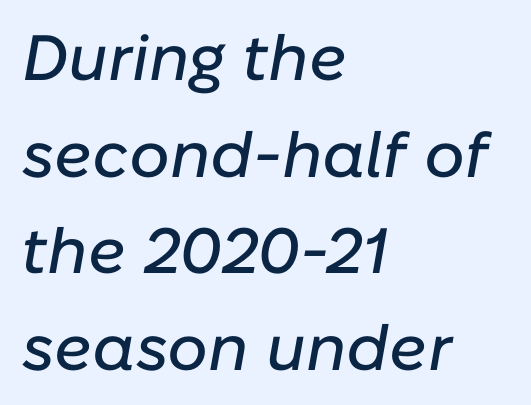
The space directly below the letters is spotless. A typesetter would mark this as italic. Does the copy run flush right? No — it runs flush left. Does the leading feel generous? No, just average.
